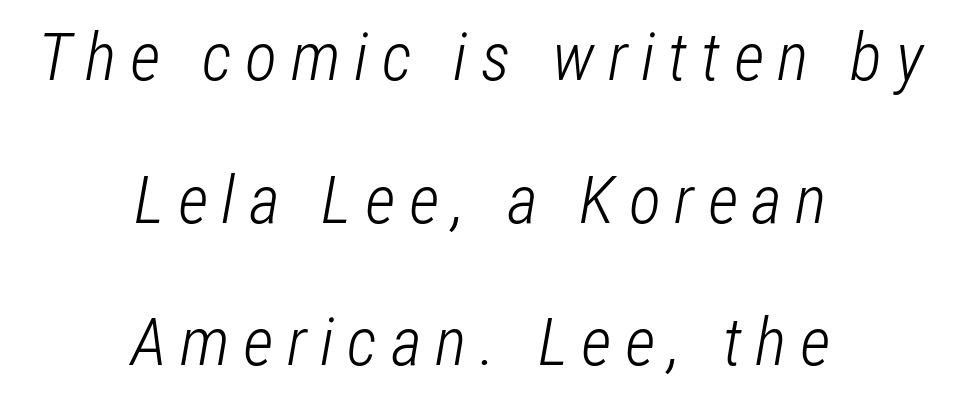
{"italic": "yes", "lean": "right", "slant_degrees": 12, "bold": "no", "weight": "light", "width": "condensed", "stroke_contrast": "low", "x_height": "medium", "monospaced": "no", "underline": "no", "align": "center", "line_spacing": "loose", "line_spacing_ratio": 2.13, "letter_spacing": "wide", "letter_spacing_em": 0.2, "glyph_px": 67}
